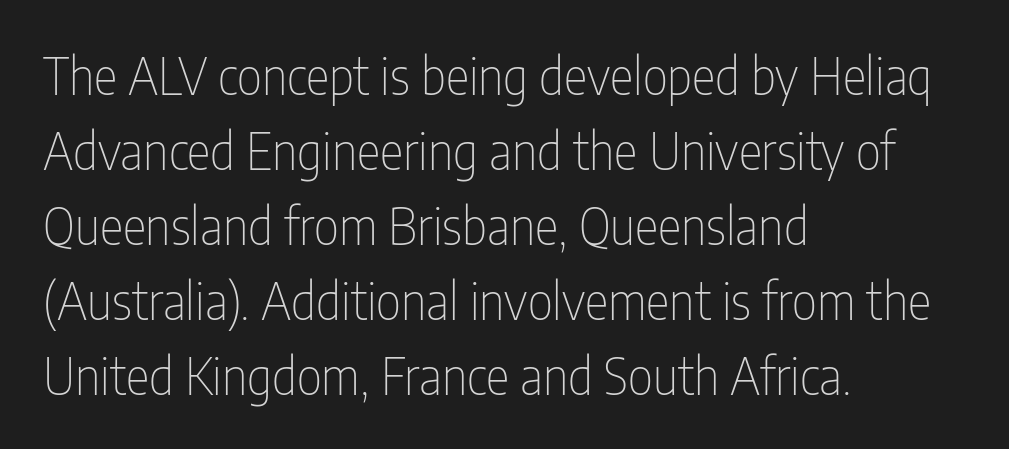
The image shows 50 px thin, condensed sans-serif type, upright; set left-aligned, normal line spacing (1.5x), normal letter spacing, not underlined; low stroke contrast and a medium x-height.
